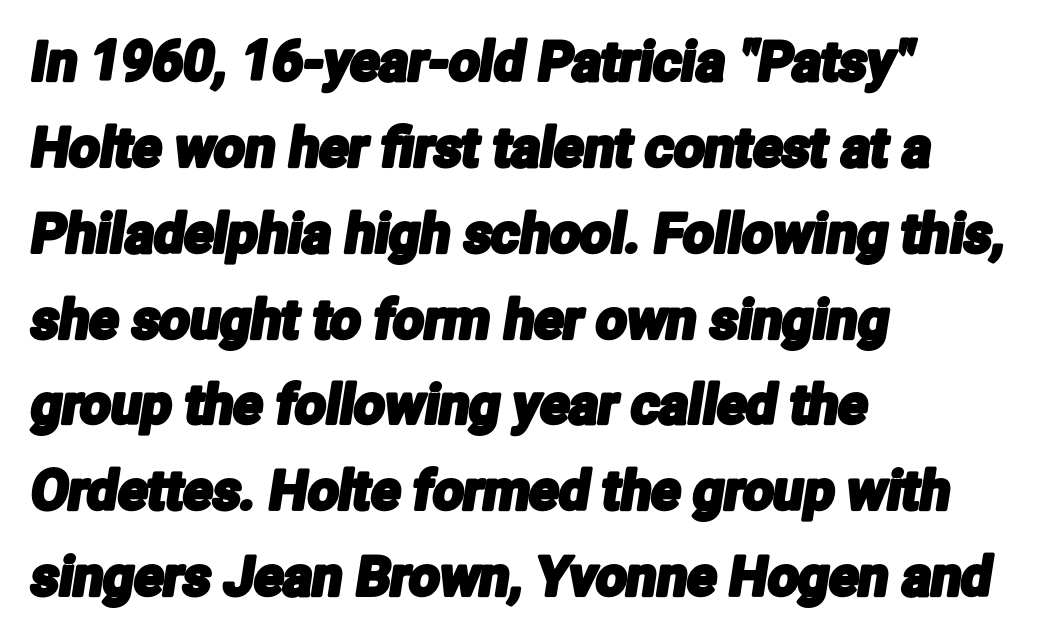
Q: Is the typeface a serif or a sans-serif typeface? A: Sans-serif.
Q: Is the text underlined? A: No.
Q: How is the paragraph aligned? A: Left-aligned.
Q: Is the spacing between letters normal or unusually wide? A: Normal.
Q: Is the spacing between lines tight, normal or loose? A: Normal.
Q: Width (condensed, normal, or wide)? A: Condensed.
Q: Stroke contrast? A: Low.
Q: x-height? A: Medium.
Q: Monospaced? A: No.
